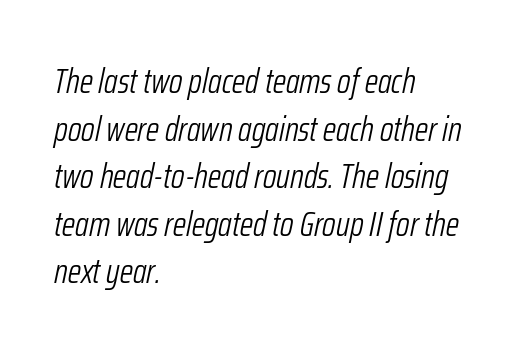
The image shows 34 px light, condensed type, italic (leaning right); set left-aligned, normal line spacing (1.4x), normal letter spacing, not underlined; low stroke contrast and a medium x-height.
